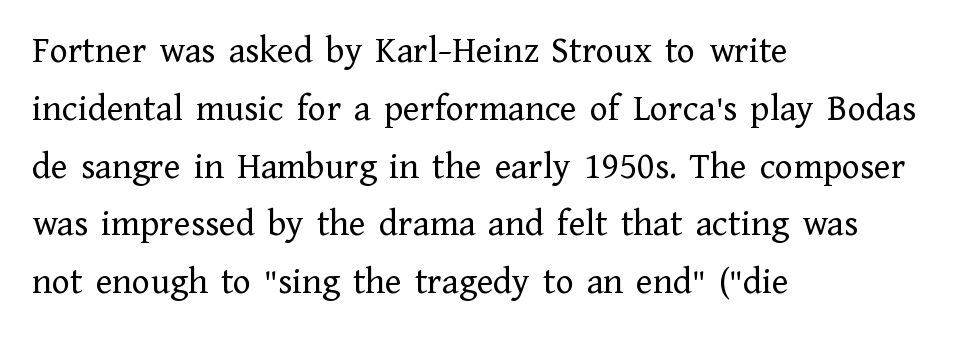
{"serif": "yes", "italic": "no", "bold": "no", "weight": "regular", "width": "normal", "stroke_contrast": "low", "x_height": "medium", "monospaced": "no", "underline": "no", "align": "left", "line_spacing": "normal", "line_spacing_ratio": 1.52, "letter_spacing": "normal", "letter_spacing_em": 0.0, "glyph_px": 38}
